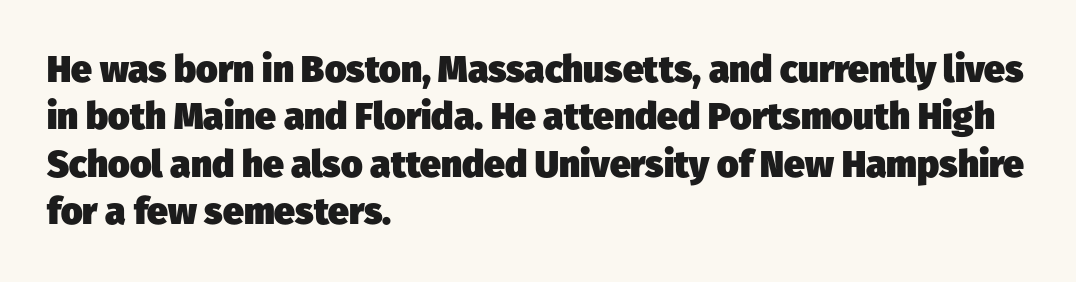
Regarding leading, the lines here are spaced in the standard way. Left-aligned paragraph, ragged on the right. Is the type bold? Yes — the strokes are clearly thick and heavy. Short note: letters normally spaced. Descenders hang freely into open space. Character widths vary here, with narrow letters taking less room than wide ones.
